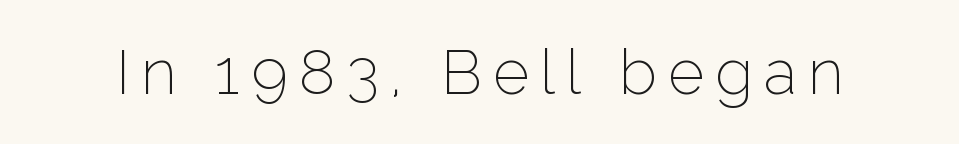
Letters rest on an invisible, unmarked baseline. Each stroke keeps to a modest, everyday thickness or less. I'd call this a sans setting — the letters go barefoot. In terms of posture, this sample is upright. Character widths vary here, with narrow letters taking less room than wide ones.
